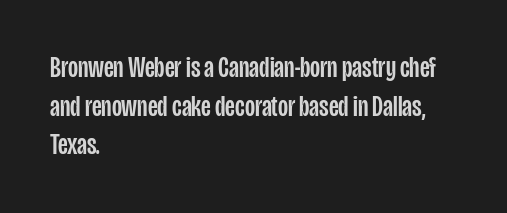
The image shows 29 px condensed sans-serif type, upright; set left-aligned, normal line spacing (1.33x), normal letter spacing, not underlined; low stroke contrast and a large x-height.
